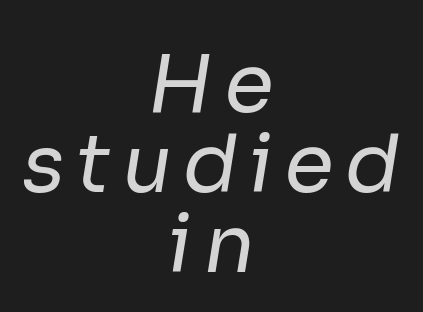
The image shows 80 px regular-weight sans-serif type; set centered, tight line spacing (1.0x), not underlined; low stroke contrast and a medium x-height.
